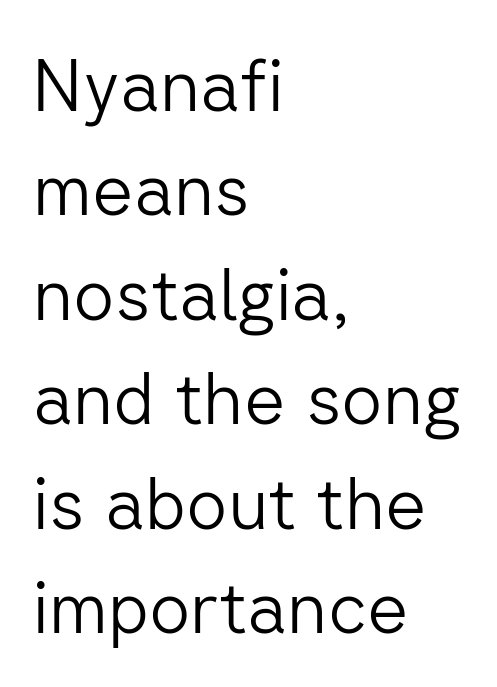
Q: Is the text bold? A: No.
Q: Is the text italic (slanted)? A: No, it is upright.
Q: Is the typeface a serif or a sans-serif typeface? A: Sans-serif.
Q: Is the text underlined? A: No.
Q: How is the paragraph aligned? A: Left-aligned.
Q: Is the spacing between letters normal or unusually wide? A: Normal.
Q: Is the spacing between lines tight, normal or loose? A: Normal.
Q: Width (condensed, normal, or wide)? A: Normal.
Q: Stroke contrast? A: Low.
Q: x-height? A: Medium.
Q: Monospaced? A: No.
